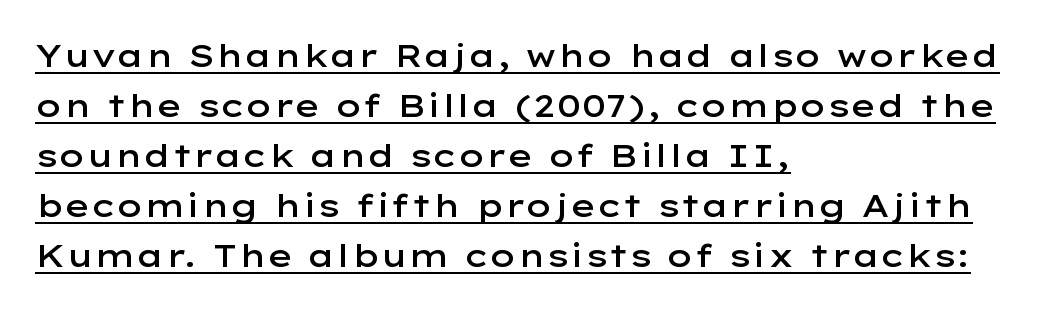
The image shows 32 px semibold, wide sans-serif type, upright; set left-aligned, normal line spacing (1.56x), normal letter spacing, underlined; low stroke contrast and a medium x-height.
